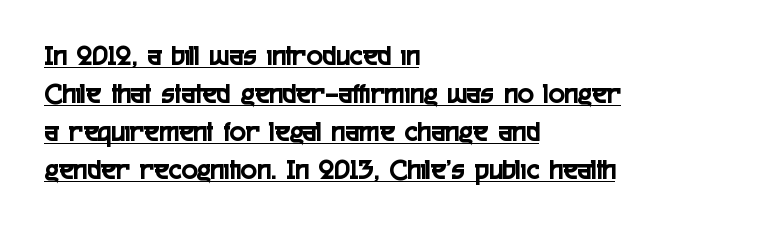
Short and long lines alike share a common starting point at left. The face used here is proportionally spaced, like ordinary book or web type. The rendering uses the underline text-decoration. The rendering shows plain stroke endings on the letterforms — a sans-serif design.
